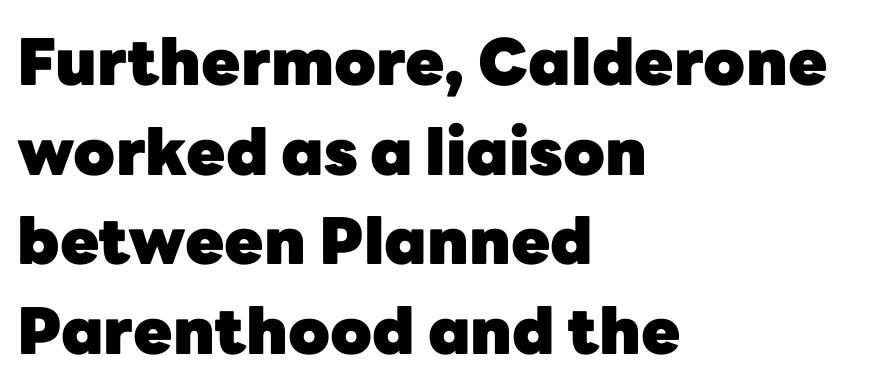
Q: Is the text bold? A: Yes.
Q: Is the text italic (slanted)? A: No, it is upright.
Q: Is the typeface a serif or a sans-serif typeface? A: Sans-serif.
Q: Is the text underlined? A: No.
Q: How is the paragraph aligned? A: Left-aligned.
Q: Is the spacing between letters normal or unusually wide? A: Normal.
Q: Is the spacing between lines tight, normal or loose? A: Normal.
Q: Width (condensed, normal, or wide)? A: Normal.
Q: Stroke contrast? A: Low.
Q: x-height? A: Medium.
Q: Monospaced? A: No.
